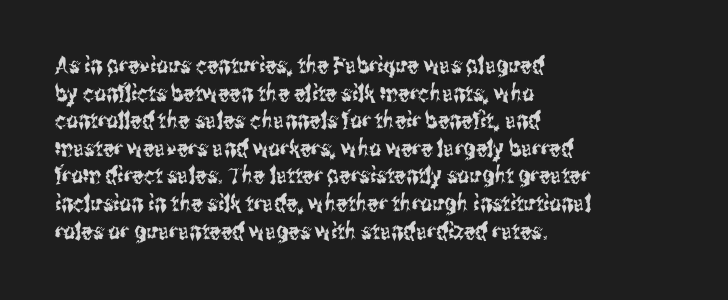
The line texture is even and compact thanks to regular tracking. These lines stack with their left ends in a neat column. The lettering stays uniformly vertical, giving the passage a roman look. Check the space under the baseline: it is left empty.
